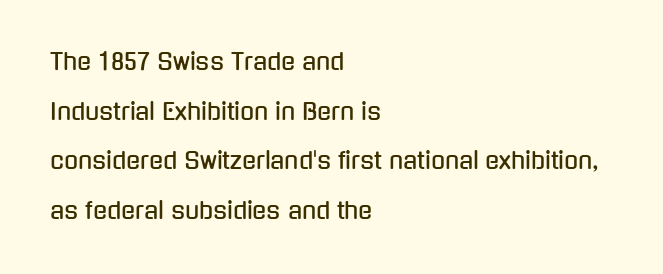
The image shows 23 px text type, upright; set left-aligned, loose line spacing (2.16x), normal letter spacing, not underlined.
